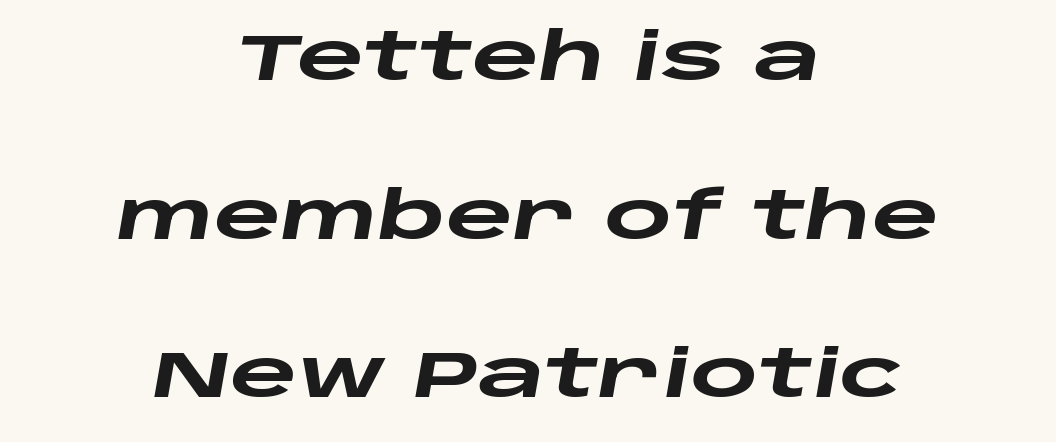
Q: Is the text bold? A: Yes.
Q: Is the text italic (slanted)? A: Yes, it leans right by about 10 degrees.
Q: Is the text underlined? A: No.
Q: How is the paragraph aligned? A: Centered.
Q: Is the spacing between letters normal or unusually wide? A: Normal.
Q: Is the spacing between lines tight, normal or loose? A: Loose.
Q: Width (condensed, normal, or wide)? A: Wide.
Q: Stroke contrast? A: Low.
Q: x-height? A: Large.
Q: Monospaced? A: No.
